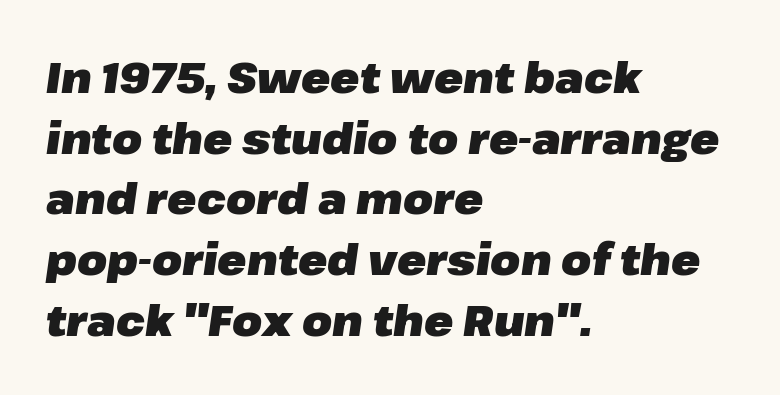
A student would call this left alignment; a typographer would say flush left, rag right. Here the designer chose a conventional face with non-uniform glyph widths. Is there much room between lines? A standard amount, neither cramped nor airy. Pretty heavy lettering here — definitely bold. These lines keep a tight, regular rhythm from letter to letter.
